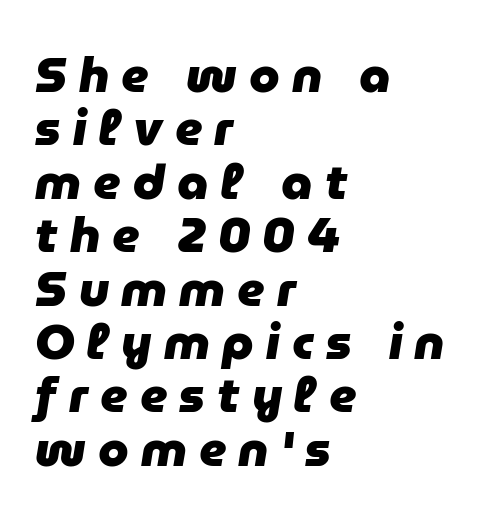
The image shows 49 px heavy type, italic (leaning right); set left-aligned, tight line spacing (1.09x), unusually wide letter spacing (+0.25 em), not underlined; low stroke contrast and a medium x-height.
